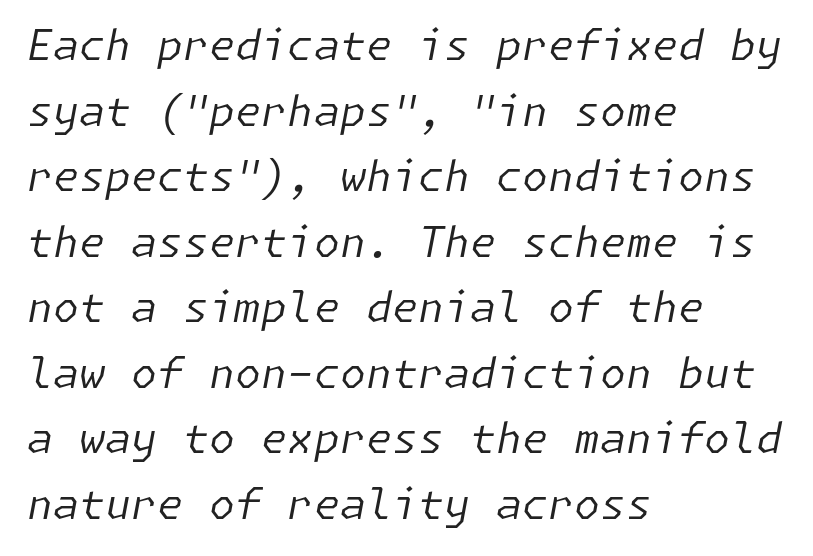
Notice how descenders clear the ascenders below comfortably — that's standard leading. The letters look calm and open, with moderate or lighter stems. Underline: absent. The compositor pushed each line to the left boundary. The lettering tilts uniformly, giving the passage an italic look. In terms of letterspacing, this is plain default setting.
